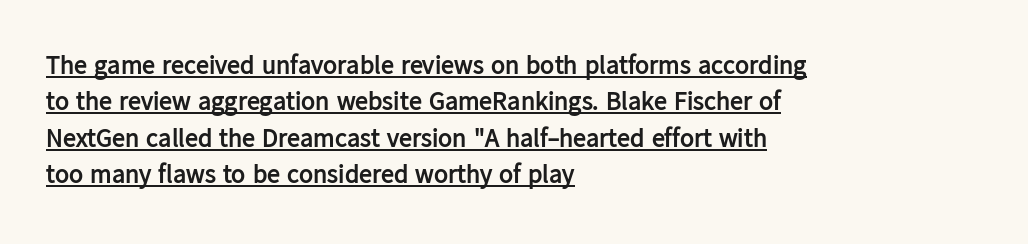
The image shows 26 px bold type, upright; set left-aligned, normal line spacing (1.4x), normal letter spacing, underlined.
